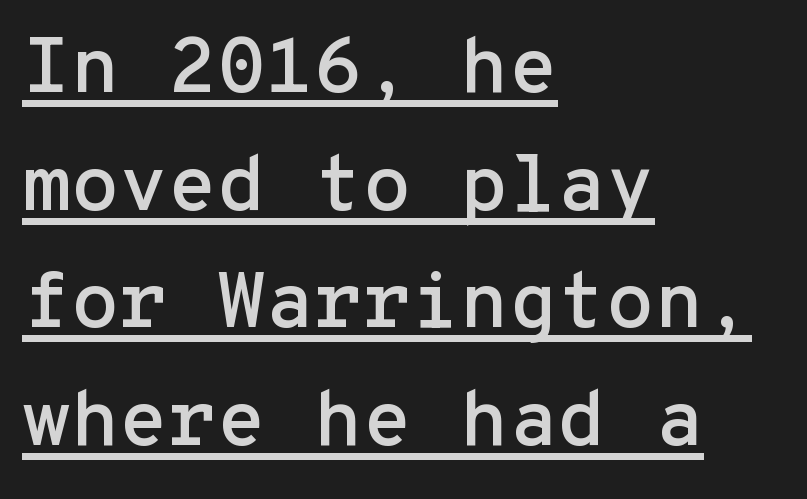
{"serif": "no", "italic": "no", "width": "normal", "stroke_contrast": "low", "x_height": "medium", "monospaced": "yes", "underline": "yes", "align": "left", "line_spacing": "normal", "line_spacing_ratio": 1.49, "letter_spacing": "normal", "letter_spacing_em": 0.0, "glyph_px": 79}
